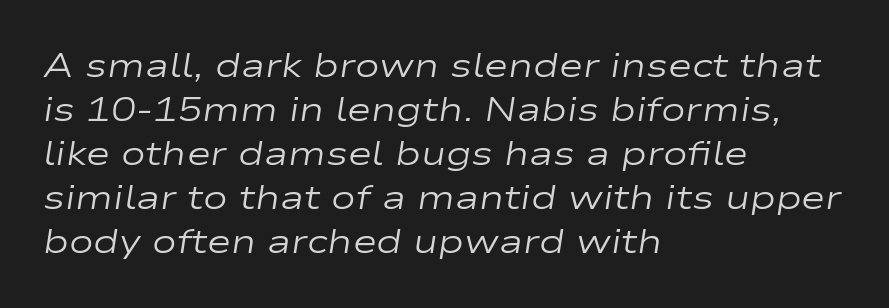
Q: Is the text bold? A: No.
Q: Is the text italic (slanted)? A: Yes, it leans right by about 9 degrees.
Q: Is the text underlined? A: No.
Q: How is the paragraph aligned? A: Left-aligned.
Q: Is the spacing between letters normal or unusually wide? A: Normal.
Q: Is the spacing between lines tight, normal or loose? A: Normal.
Q: Width (condensed, normal, or wide)? A: Wide.
Q: Stroke contrast? A: Low.
Q: x-height? A: Medium.
Q: Monospaced? A: No.
